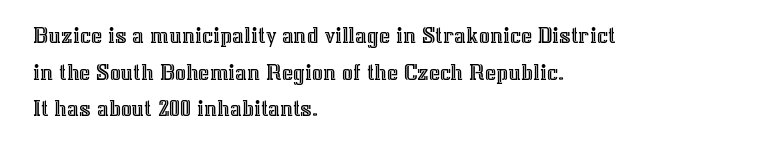
Unlike italic type, these characters show no tilt at all. Glyph-to-glyph distance matches everyday printed text. The line-height multiplier appears to be the usual default. The rag falls on the right side of this text block.
